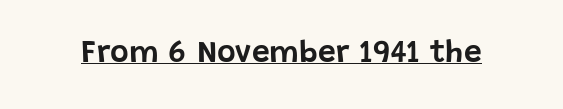
Q: Is the text italic (slanted)? A: No, it is upright.
Q: Is the typeface a serif or a sans-serif typeface? A: Sans-serif.
Q: Is the text underlined? A: Yes.
Q: Is the spacing between letters normal or unusually wide? A: Normal.
Q: Width (condensed, normal, or wide)? A: Normal.
Q: Stroke contrast? A: Low.
Q: x-height? A: Large.
Q: Monospaced? A: No.
